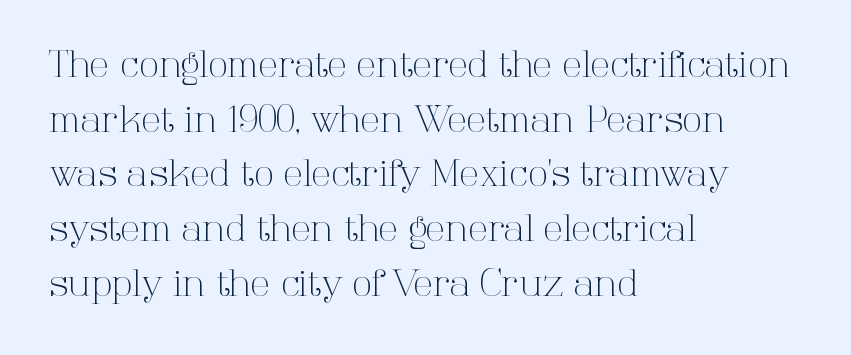
Q: Is the text bold? A: No.
Q: Is the text italic (slanted)? A: No, it is upright.
Q: Is the typeface a serif or a sans-serif typeface? A: Serif.
Q: Is the text underlined? A: No.
Q: How is the paragraph aligned? A: Left-aligned.
Q: Is the spacing between letters normal or unusually wide? A: Normal.
Q: Is the spacing between lines tight, normal or loose? A: Normal.
Q: Width (condensed, normal, or wide)? A: Normal.
Q: Stroke contrast? A: High.
Q: x-height? A: Medium.
Q: Monospaced? A: No.
